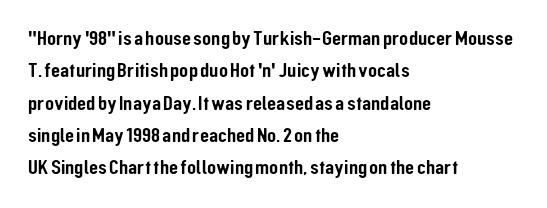
The image shows 21 px text type, upright; set left-aligned, normal line spacing (1.54x), normal letter spacing, not underlined.
